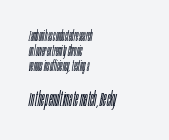
{"italic": "yes", "lean": "right", "slant_degrees": 10, "bold": "no", "underline": "no", "align": "left", "line_spacing": "tight", "line_spacing_ratio": 1.07, "letter_spacing": "normal", "letter_spacing_em": 0.0, "larger_block": "second", "size_ratio": 1.43, "glyph_px": 20}
